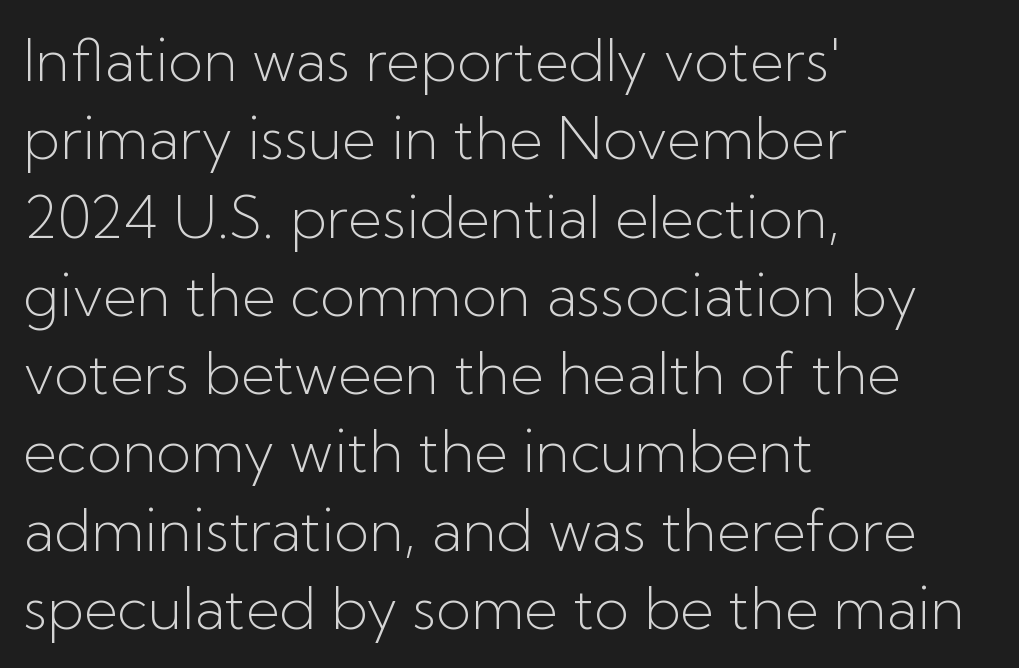
{"serif": "no", "italic": "no", "bold": "no", "weight": "light", "width": "normal", "stroke_contrast": "low", "x_height": "medium", "monospaced": "no", "underline": "no", "align": "left", "line_spacing": "normal", "line_spacing_ratio": 1.35, "letter_spacing": "normal", "letter_spacing_em": 0.0, "glyph_px": 58}
